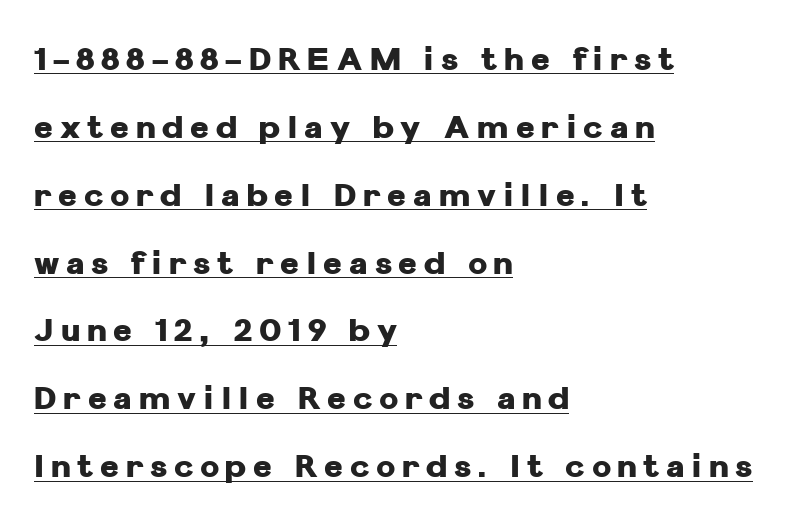
The image shows 32 px heavy sans-serif type, upright; set left-aligned, loose line spacing (2.12x), unusually wide letter spacing (+0.21 em), underlined; low stroke contrast and a medium x-height.
